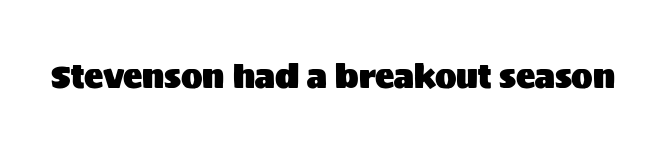
Observe the ordinary spacing: letters are neighbours, not strangers. Serif or sans? Sans — the stroke terminals are bare. Note the varied advance widths — an 'i' is clearly narrower than an 'm'. You can tell it's not italic because the verticals are truly vertical. Just letters on the line, the space beneath them empty.
